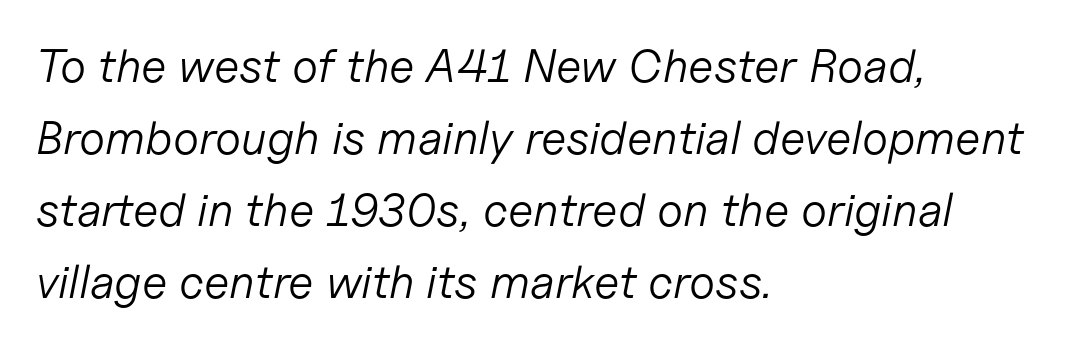
The image shows 47 px light type, italic (leaning right); set left-aligned, normal line spacing (1.53x), normal letter spacing, not underlined; low stroke contrast and a medium x-height.
